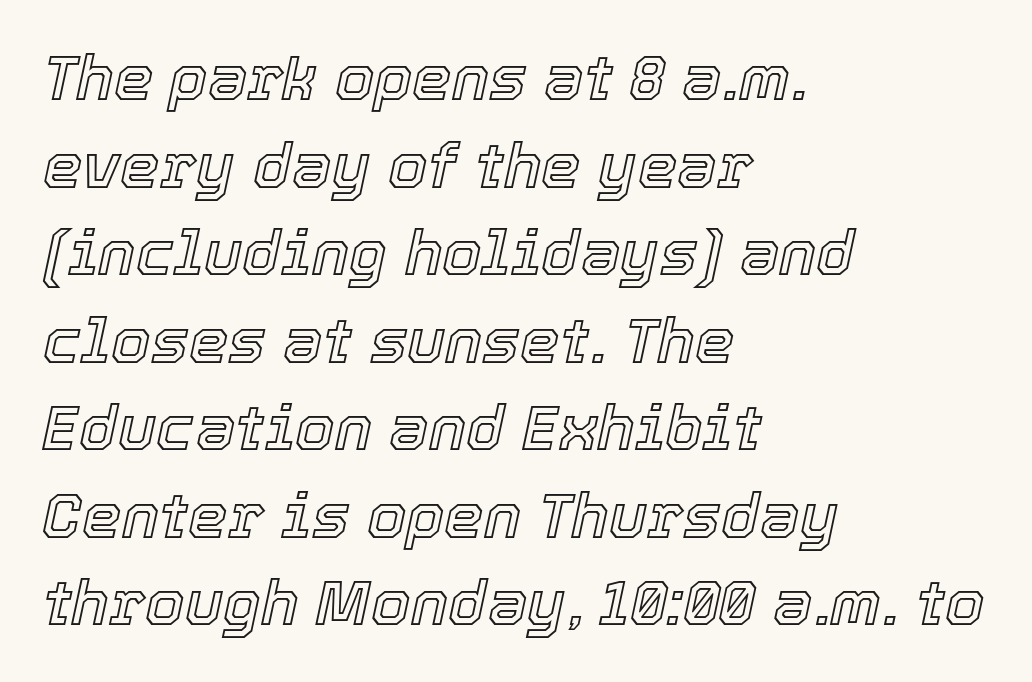
The image shows 63 px text type, italic (leaning right); set left-aligned, normal line spacing (1.39x), normal letter spacing, not underlined; a medium x-height.
